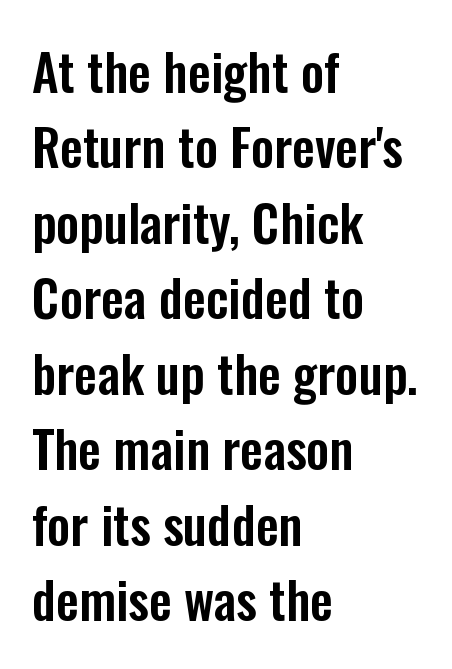
Just letters on the line, the space beneath them empty. The typesetter chose a ragged-right arrangement here. Rendered with straight, roman letterforms. Here the designer chose a conventional face with non-uniform glyph widths. Does the leading feel generous? No, just average.
